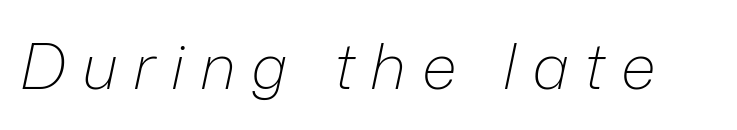
The image shows 63 px light type, italic (leaning right); set unusually wide letter spacing (+0.25 em), not underlined; low stroke contrast and a medium x-height.
